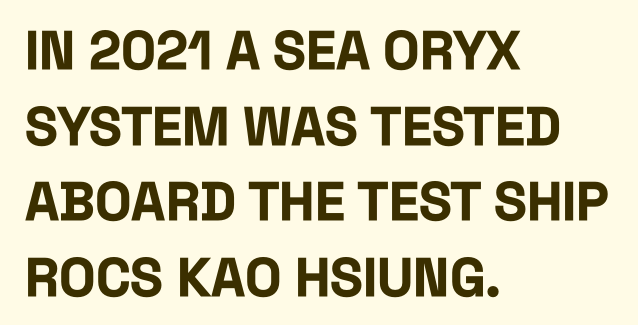
Q: Is the text bold? A: Yes.
Q: Is the text italic (slanted)? A: No, it is upright.
Q: Is the typeface a serif or a sans-serif typeface? A: Sans-serif.
Q: Is the text underlined? A: No.
Q: How is the paragraph aligned? A: Left-aligned.
Q: Is the spacing between letters normal or unusually wide? A: Normal.
Q: Is the spacing between lines tight, normal or loose? A: Normal.
Q: Width (condensed, normal, or wide)? A: Condensed.
Q: Stroke contrast? A: Low.
Q: x-height? A: Large.
Q: Monospaced? A: No.
